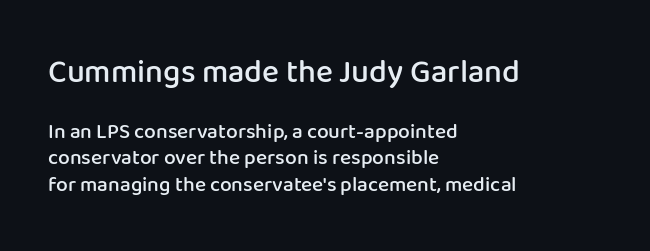
Q: Is the text bold? A: Semi-bold.
Q: Is the text italic (slanted)? A: No, it is upright.
Q: Is the typeface a serif or a sans-serif typeface? A: Sans-serif.
Q: Is the text underlined? A: No.
Q: How is the paragraph aligned? A: Left-aligned.
Q: Is the spacing between letters normal or unusually wide? A: Normal.
Q: Is the spacing between lines tight, normal or loose? A: Normal.
Q: Which block of text is set in a larger size, the first (top) or the second (bottom)? A: The first (top) one.
Q: Width (condensed, normal, or wide)? A: Normal.
Q: Stroke contrast? A: Low.
Q: x-height? A: Medium.
Q: Monospaced? A: No.
